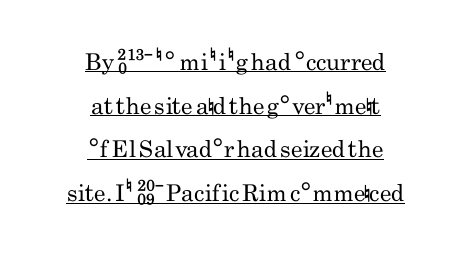
No extra ink here — the face is not bold. This is the regular roman posture of the typeface. Neither beginnings nor endings align; midpoints do. A continuous stroke trails under the words, as in a hyperlink. This rendering leaves character spacing at its baseline value. The line-height multiplier appears high, well above default.
